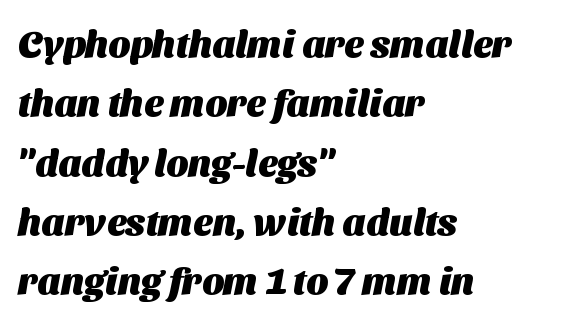
Q: Is the text bold? A: Yes.
Q: Is the typeface a serif or a sans-serif typeface? A: Sans-serif.
Q: Is the text underlined? A: No.
Q: How is the paragraph aligned? A: Left-aligned.
Q: Is the spacing between letters normal or unusually wide? A: Normal.
Q: Is the spacing between lines tight, normal or loose? A: Normal.
Q: Width (condensed, normal, or wide)? A: Normal.
Q: Stroke contrast? A: Medium.
Q: x-height? A: Medium.
Q: Monospaced? A: No.
